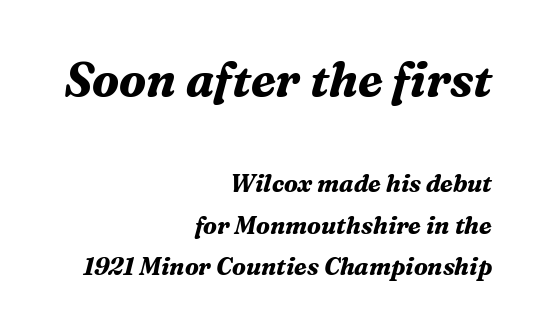
A typesetter would call this proportional, since set widths differ per character. These lines carry a lot of weight — the face is fully bold. A typesetter would mark this as italic. All the whitespace from short lines collects on the left.
